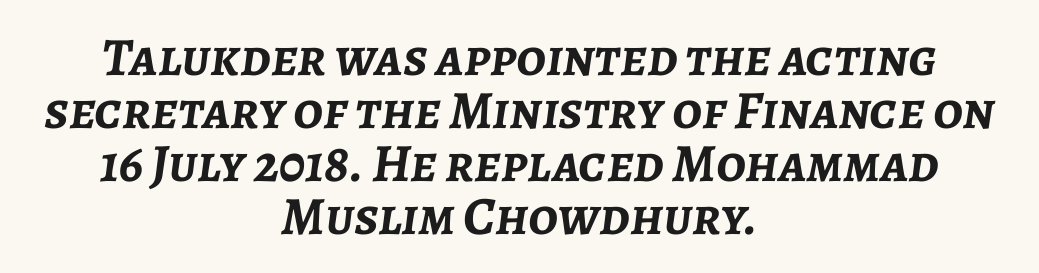
{"italic": "yes", "lean": "right", "slant_degrees": 7, "bold": "yes", "weight": "semibold", "width": "normal", "stroke_contrast": "low", "x_height": "medium", "monospaced": "no", "underline": "no", "align": "center", "line_spacing": "tight", "line_spacing_ratio": 0.98, "letter_spacing": "normal", "letter_spacing_em": 0.0, "glyph_px": 54}
